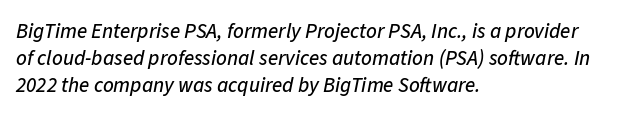
{"italic": "yes", "lean": "right", "slant_degrees": 11, "underline": "no", "align": "left", "line_spacing": "normal", "line_spacing_ratio": 1.28, "letter_spacing": "normal", "letter_spacing_em": 0.0, "glyph_px": 21}
